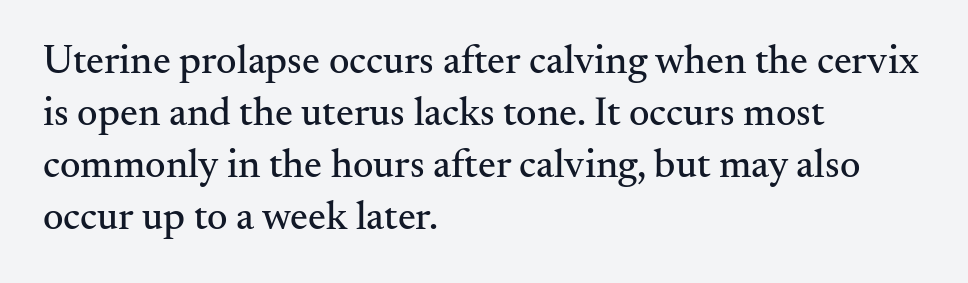
{"serif": "yes", "italic": "no", "width": "normal", "stroke_contrast": "medium", "x_height": "small", "monospaced": "no", "underline": "no", "align": "left", "line_spacing": "normal", "line_spacing_ratio": 1.3, "letter_spacing": "normal", "letter_spacing_em": 0.0, "glyph_px": 40}
